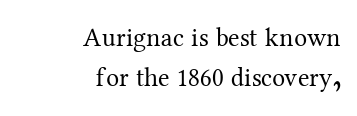
{"italic": "no", "bold": "no", "underline": "no", "align": "right", "line_spacing": "normal", "line_spacing_ratio": 1.52, "letter_spacing": "normal", "letter_spacing_em": 0.0, "glyph_px": 26}
